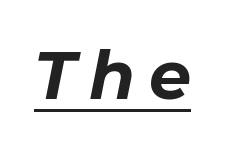
Q: Is the text bold? A: Yes.
Q: Is the text italic (slanted)? A: Yes, it leans right by about 11 degrees.
Q: Is the text underlined? A: Yes.
Q: Is the spacing between letters normal or unusually wide? A: Unusually wide.
Q: Width (condensed, normal, or wide)? A: Normal.
Q: Stroke contrast? A: Low.
Q: x-height? A: Medium.
Q: Monospaced? A: No.
